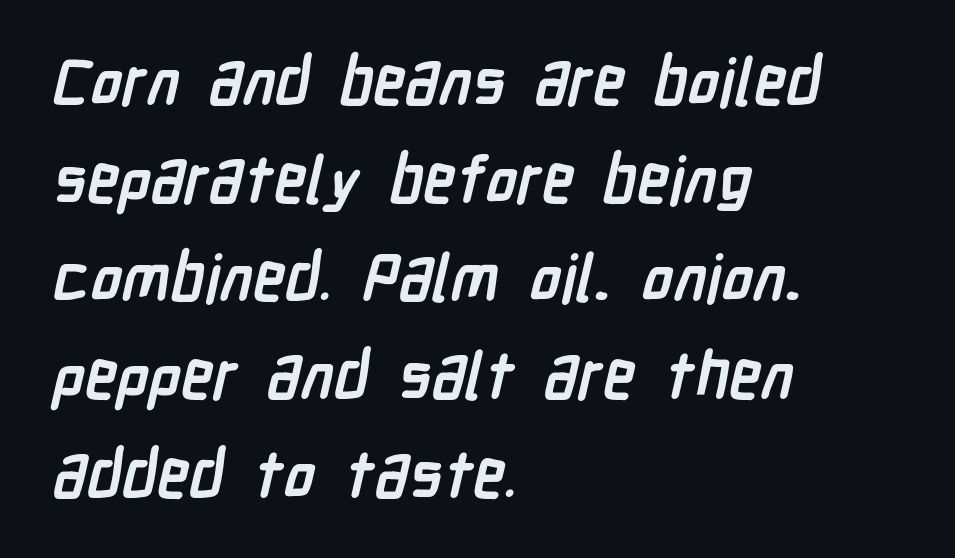
The gap between lines stays unmarked. Serifs: no, the terminals of the letterforms are clean. Is the type bold? Yes — the strokes are clearly thick and heavy. A typesetter would call this zero additional tracking.
